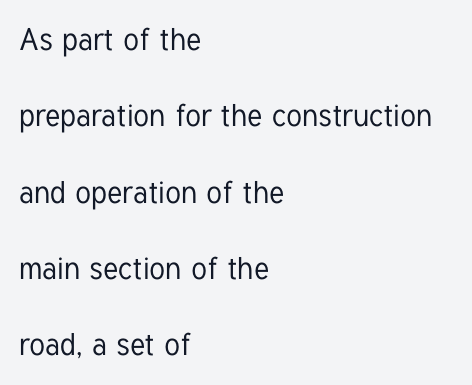
The image shows 31 px condensed sans-serif type, upright; set left-aligned, loose line spacing (2.46x), normal letter spacing, not underlined; low stroke contrast and a medium x-height.
